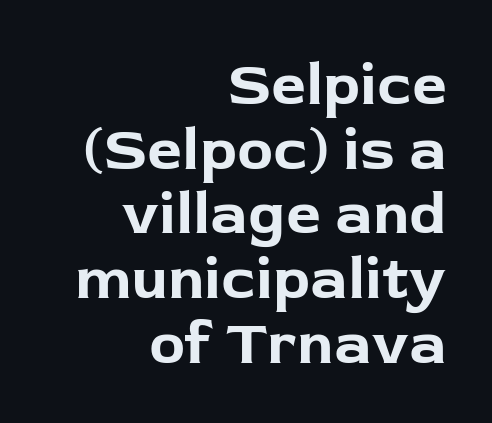
{"serif": "no", "italic": "no", "bold": "yes", "weight": "bold", "width": "normal", "stroke_contrast": "low", "x_height": "medium", "monospaced": "no", "underline": "no", "align": "right", "line_spacing": "tight", "line_spacing_ratio": 1.06, "letter_spacing": "normal", "letter_spacing_em": 0.0, "glyph_px": 61}
